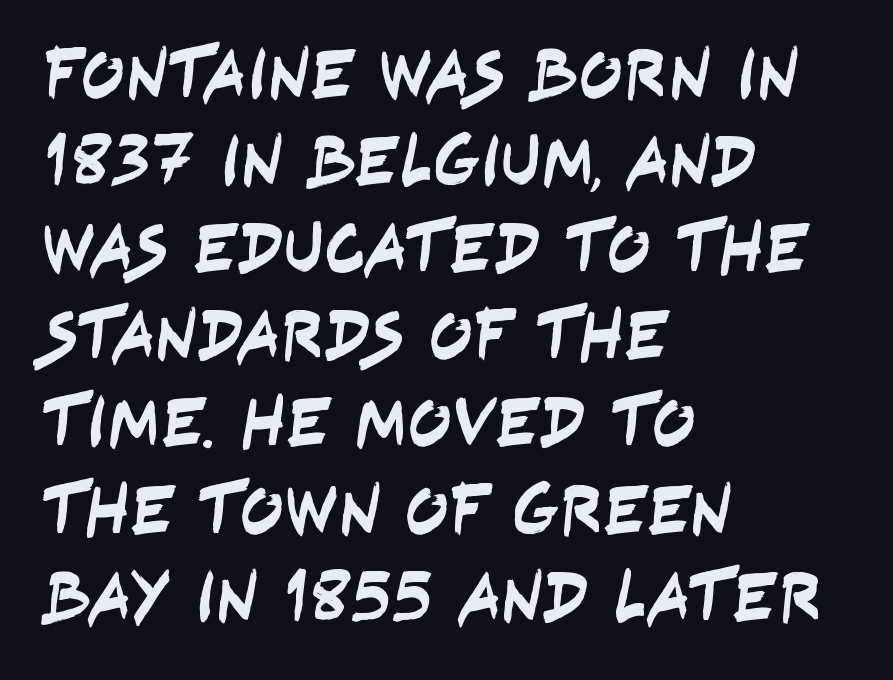
Q: Is the typeface a serif or a sans-serif typeface? A: Sans-serif.
Q: Is the text underlined? A: No.
Q: How is the paragraph aligned? A: Left-aligned.
Q: Is the spacing between letters normal or unusually wide? A: Normal.
Q: Width (condensed, normal, or wide)? A: Condensed.
Q: Stroke contrast? A: Low.
Q: x-height? A: Large.
Q: Monospaced? A: No.
